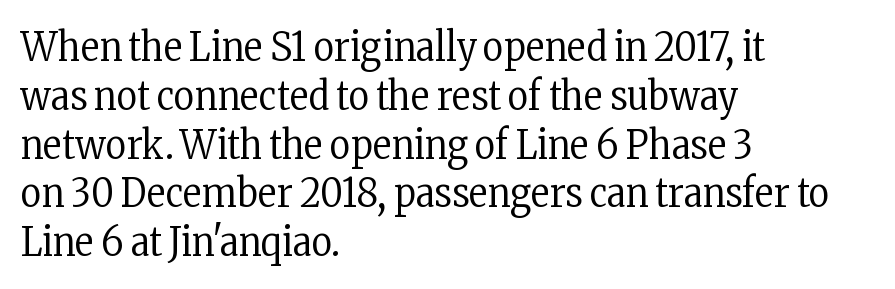
Q: Is the text bold? A: No.
Q: Is the text italic (slanted)? A: No, it is upright.
Q: Is the typeface a serif or a sans-serif typeface? A: Serif.
Q: Is the text underlined? A: No.
Q: How is the paragraph aligned? A: Left-aligned.
Q: Is the spacing between letters normal or unusually wide? A: Normal.
Q: Width (condensed, normal, or wide)? A: Condensed.
Q: Stroke contrast? A: Low.
Q: x-height? A: Medium.
Q: Monospaced? A: No.
